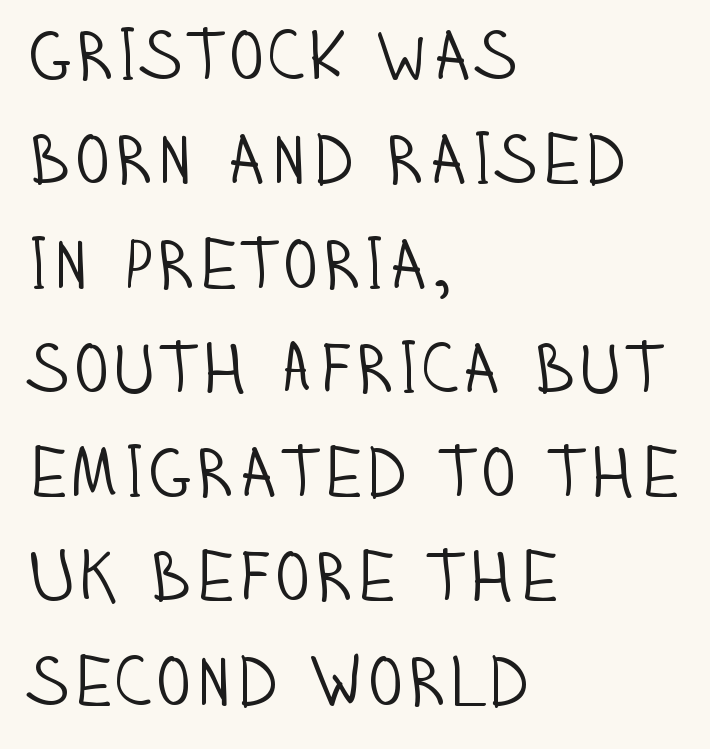
{"serif": "no", "italic": "no", "bold": "no", "weight": "light", "width": "condensed", "stroke_contrast": "low", "x_height": "large", "monospaced": "no", "underline": "no", "align": "left", "line_spacing": "normal", "line_spacing_ratio": 1.49, "letter_spacing": "normal", "letter_spacing_em": 0.0, "glyph_px": 70}
